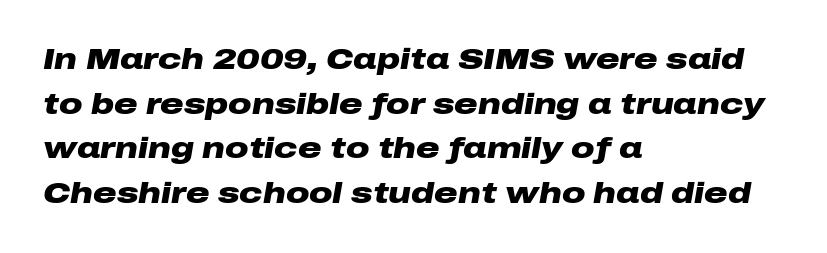
Q: Is the text bold? A: Yes.
Q: Is the text italic (slanted)? A: Yes, it leans right by about 10 degrees.
Q: Is the text underlined? A: No.
Q: How is the paragraph aligned? A: Left-aligned.
Q: Is the spacing between letters normal or unusually wide? A: Normal.
Q: Is the spacing between lines tight, normal or loose? A: Normal.
Q: Width (condensed, normal, or wide)? A: Wide.
Q: Stroke contrast? A: Low.
Q: x-height? A: Medium.
Q: Monospaced? A: No.
